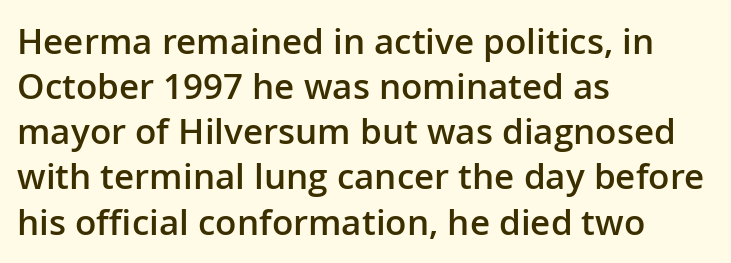
Q: Is the text bold? A: Semi-bold.
Q: Is the text italic (slanted)? A: No, it is upright.
Q: Is the typeface a serif or a sans-serif typeface? A: Sans-serif.
Q: Is the text underlined? A: No.
Q: How is the paragraph aligned? A: Left-aligned.
Q: Is the spacing between letters normal or unusually wide? A: Normal.
Q: Is the spacing between lines tight, normal or loose? A: Normal.
Q: Width (condensed, normal, or wide)? A: Normal.
Q: Stroke contrast? A: Low.
Q: x-height? A: Medium.
Q: Monospaced? A: No.
